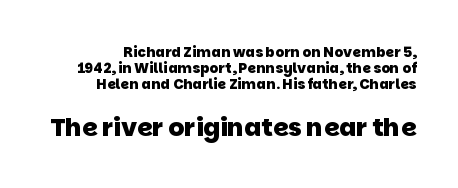
The image shows 25 px bold type; set tight line spacing (1.13x), normal letter spacing, not underlined; the second (bottom) block is 1.79x larger.
